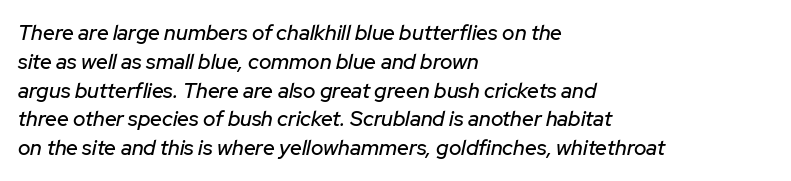
In terms of leading, this rendering sits right in the middle. Is the block centered? No — it sits flush against the left margin. When letters slant like this, we call the style italic. The gaps between neighbouring characters are ordinary and unremarkable. Letters rest on an invisible, unmarked baseline.
